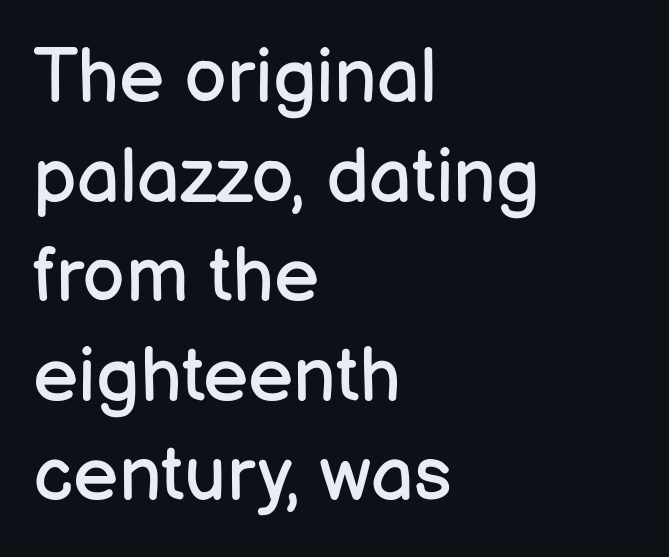
The image shows 76 px regular-weight sans-serif type, upright; set left-aligned, normal line spacing (1.31x), normal letter spacing, not underlined; low stroke contrast and a medium x-height.
